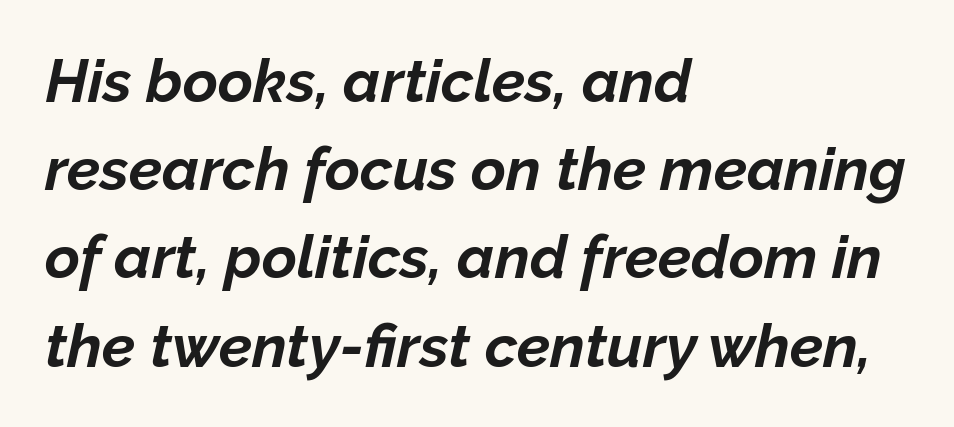
The image shows 60 px bold type, italic (leaning right); set left-aligned, normal line spacing (1.47x), normal letter spacing, not underlined; low stroke contrast and a medium x-height.
